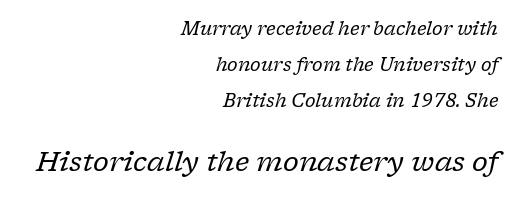
The image shows 27 px text type, italic (leaning right); set right-aligned, loose line spacing (1.99x), normal letter spacing, not underlined; the second (bottom) block is 1.5x larger.
